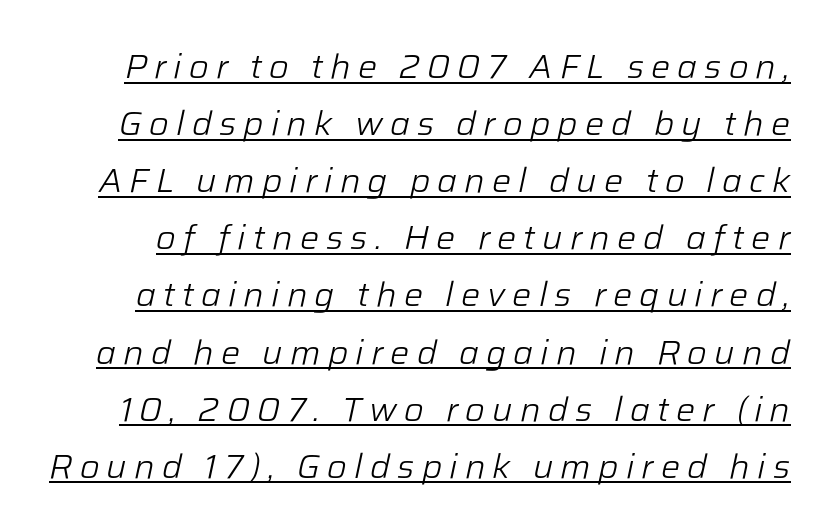
Q: Is the text bold? A: No.
Q: Is the text italic (slanted)? A: Yes, it leans right by about 12 degrees.
Q: Is the text underlined? A: Yes.
Q: Is the spacing between letters normal or unusually wide? A: Unusually wide.
Q: Is the spacing between lines tight, normal or loose? A: Normal.
Q: Width (condensed, normal, or wide)? A: Normal.
Q: Stroke contrast? A: Low.
Q: x-height? A: Medium.
Q: Monospaced? A: No.
